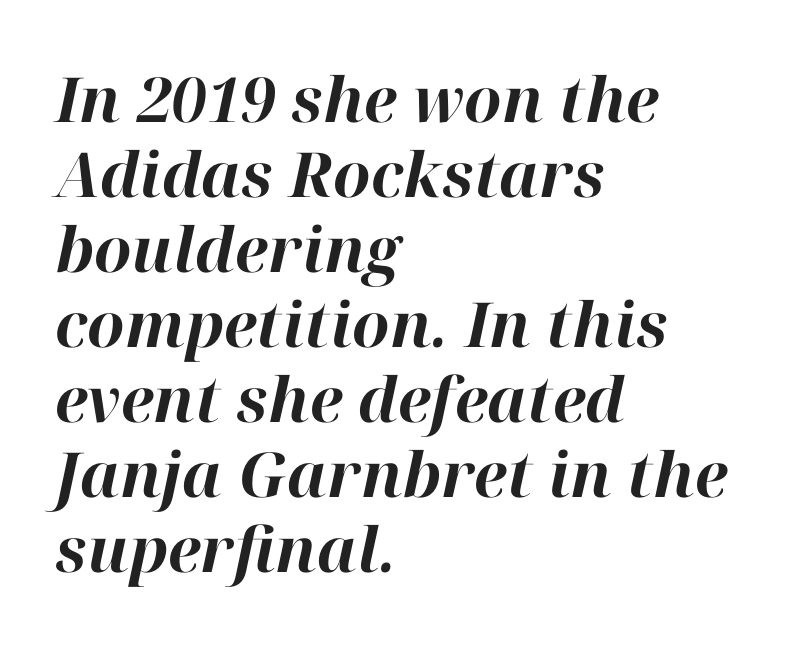
The image shows 62 px bold type, italic (leaning right); set left-aligned, line spacing 1.21x, normal letter spacing, not underlined; high stroke contrast and a medium x-height.
